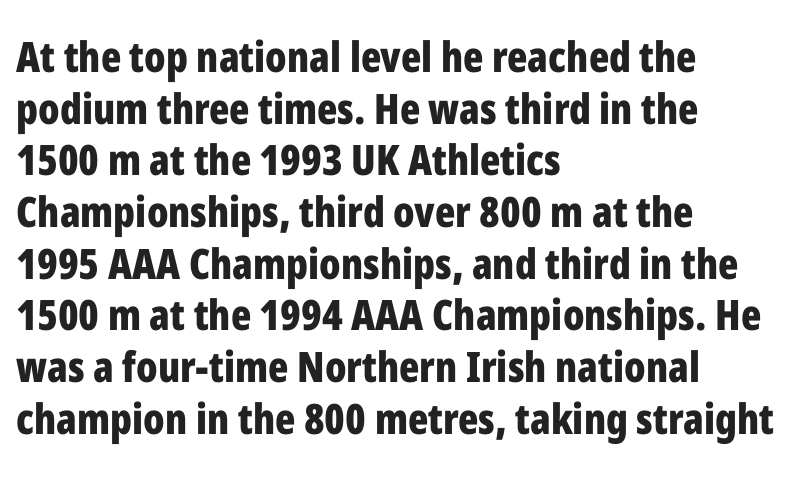
{"serif": "no", "italic": "no", "bold": "yes", "weight": "bold", "width": "condensed", "stroke_contrast": "low", "x_height": "medium", "monospaced": "no", "underline": "no", "align": "left", "line_spacing_ratio": 1.23, "letter_spacing": "normal", "letter_spacing_em": 0.0, "glyph_px": 42}
